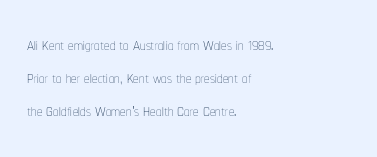
The image shows 22 px text type, upright; set left-aligned, normal line spacing (1.5x), normal letter spacing, not underlined.
